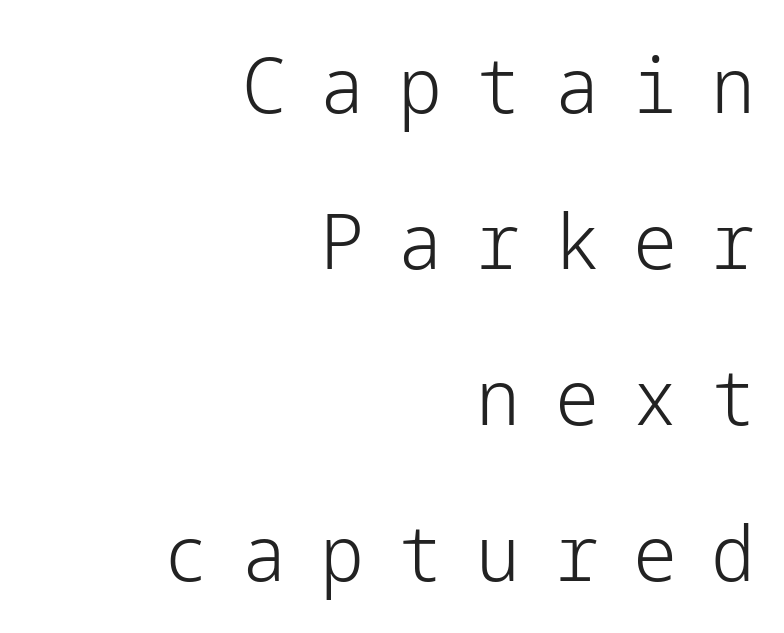
Q: Is the text bold? A: No.
Q: Is the text italic (slanted)? A: No, it is upright.
Q: Is the typeface a serif or a sans-serif typeface? A: Sans-serif.
Q: Is the text underlined? A: No.
Q: How is the paragraph aligned? A: Right-aligned.
Q: Is the spacing between letters normal or unusually wide? A: Unusually wide.
Q: Is the spacing between lines tight, normal or loose? A: Loose.
Q: Width (condensed, normal, or wide)? A: Normal.
Q: Stroke contrast? A: Low.
Q: x-height? A: Medium.
